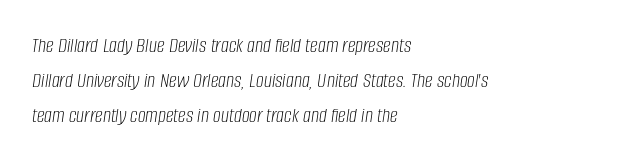
{"italic": "yes", "lean": "right", "slant_degrees": 8, "bold": "no", "underline": "no", "align": "left", "line_spacing": "normal", "line_spacing_ratio": 1.58, "letter_spacing": "normal", "letter_spacing_em": 0.0, "glyph_px": 22}
